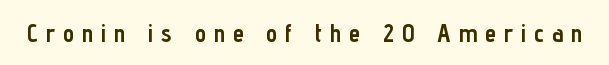
Q: Is the text bold? A: Yes.
Q: Is the text italic (slanted)? A: No, it is upright.
Q: Is the text underlined? A: No.
Q: Is the spacing between letters normal or unusually wide? A: Unusually wide.
